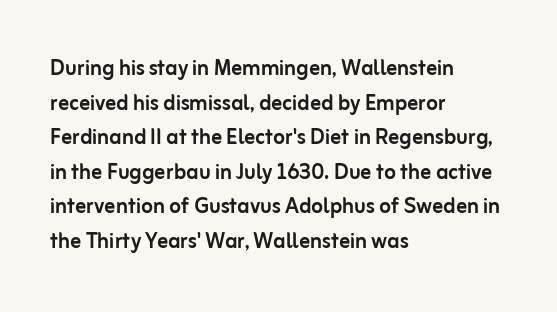
The image shows 27 px text type, upright; set left-aligned, normal line spacing (1.28x), normal letter spacing, not underlined.
